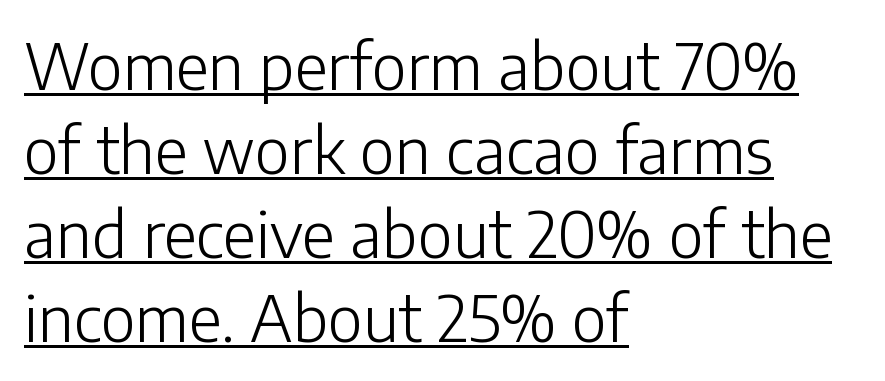
{"serif": "no", "italic": "no", "bold": "no", "weight": "light", "width": "normal", "stroke_contrast": "low", "x_height": "medium", "monospaced": "no", "underline": "yes", "align": "left", "line_spacing": "normal", "line_spacing_ratio": 1.31, "letter_spacing": "normal", "letter_spacing_em": 0.0, "glyph_px": 64}
